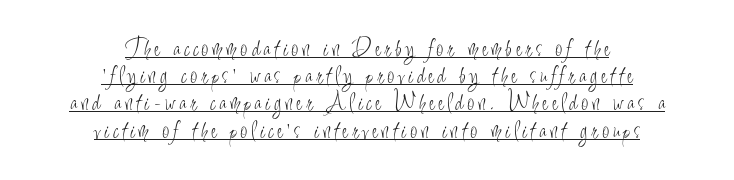
{"bold": "no", "underline": "yes", "align": "center", "line_spacing": "tight", "line_spacing_ratio": 1.09, "glyph_px": 25}
